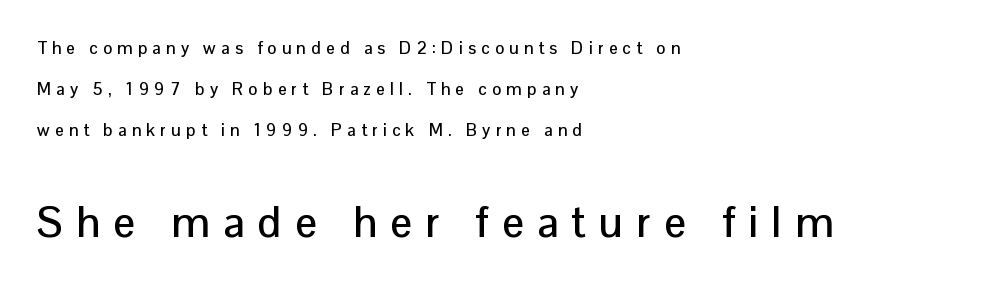
Casual observation: everything's shoved over to the left. Each letter's strokes conclude bluntly, with no projecting serifs. Display-style spreading of the glyphs; the letterfit is very open. The space directly below the letters is spotless. Notice the wide empty band between every row — that's loose leading. Tall strokes in this sample are plumb rather than angled.
